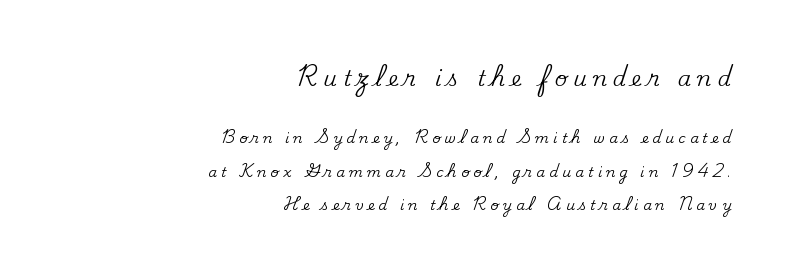
The image shows 21 px text type; set right-aligned, loose line spacing (2.4x), unusually wide letter spacing (+0.29 em), not underlined; the first (top) block is 1.5x larger.
